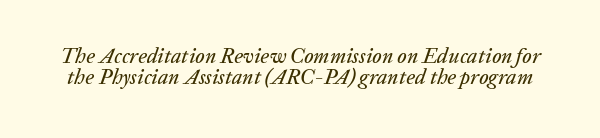
The image shows 21 px text type, italic (leaning right); set tight line spacing (1.01x), normal letter spacing, not underlined.
